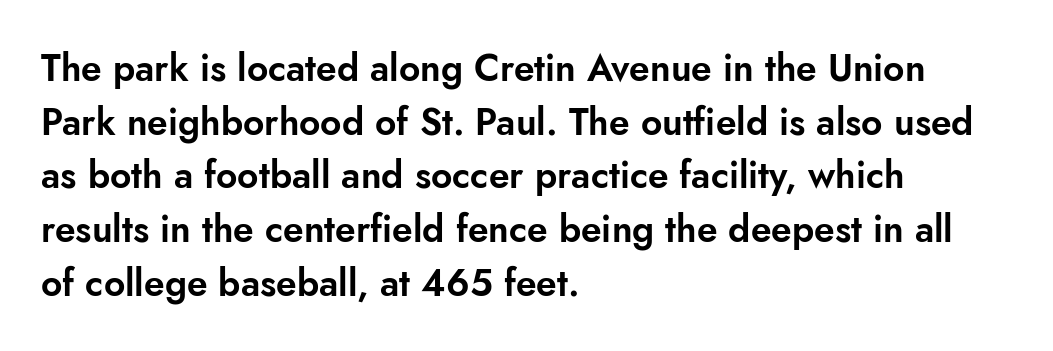
The image shows 37 px sans-serif type, upright; set left-aligned, normal line spacing (1.45x), normal letter spacing, not underlined; low stroke contrast and a small x-height.
